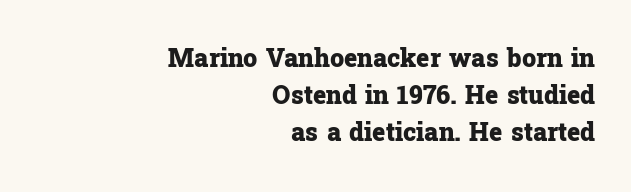
Q: Is the text bold? A: Yes.
Q: Is the text italic (slanted)? A: No, it is upright.
Q: Is the text underlined? A: No.
Q: How is the paragraph aligned? A: Right-aligned.
Q: Is the spacing between letters normal or unusually wide? A: Normal.
Q: Is the spacing between lines tight, normal or loose? A: Normal.
